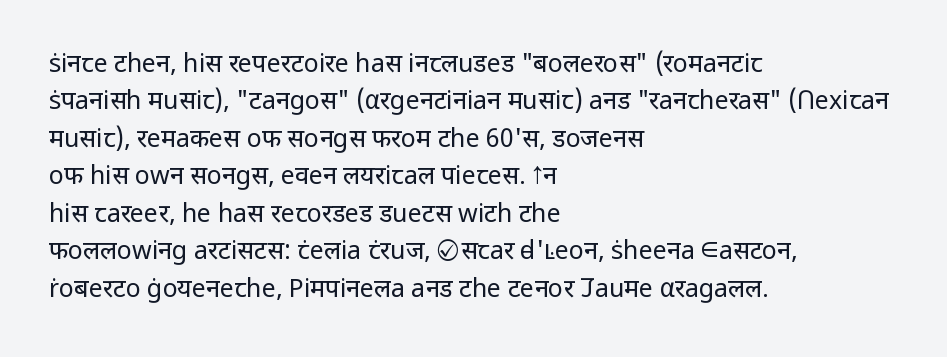
The image shows 25 px text type, upright; set left-aligned, normal line spacing (1.5x), normal letter spacing, not underlined.
